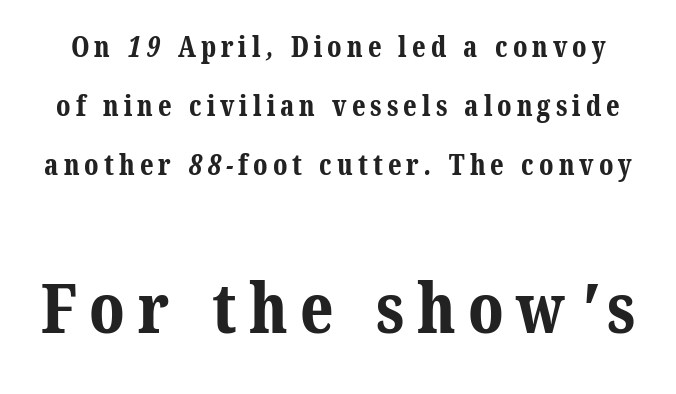
{"serif": "yes", "bold": "yes", "weight": "bold", "width": "normal", "stroke_contrast": "medium", "x_height": "medium", "monospaced": "no", "underline": "no", "line_spacing": "loose", "line_spacing_ratio": 2.1, "larger_block": "second", "size_ratio": 2.46, "glyph_px": 69}
